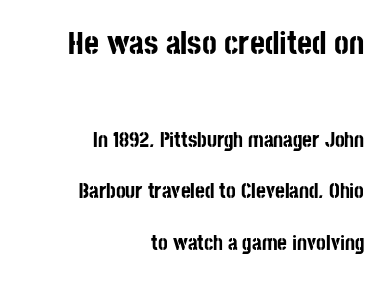
{"serif": "no", "italic": "no", "bold": "yes", "weight": "bold", "width": "condensed", "stroke_contrast": "low", "x_height": "large", "monospaced": "no", "underline": "no", "align": "right", "line_spacing": "loose", "line_spacing_ratio": 2.45, "letter_spacing": "normal", "letter_spacing_em": 0.0, "larger_block": "first", "size_ratio": 1.52, "glyph_px": 32}
